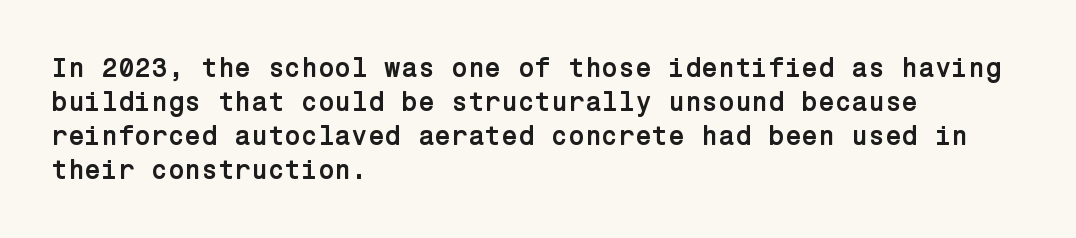
{"italic": "no", "bold": "yes", "underline": "no", "align": "left", "line_spacing": "normal", "line_spacing_ratio": 1.26, "letter_spacing": "normal", "letter_spacing_em": 0.0, "glyph_px": 27}
